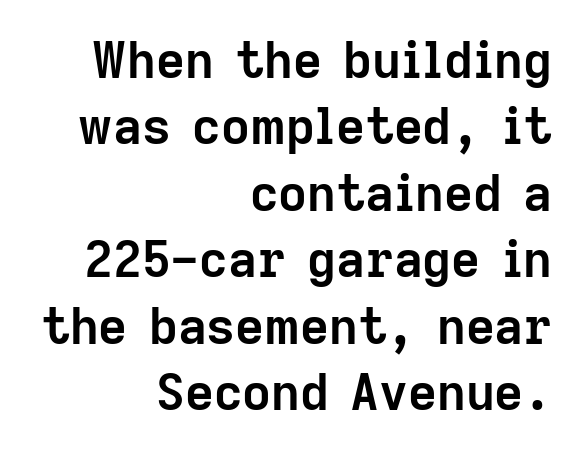
Evenly set lines give the paragraph a standard silhouette. Grotesque or geometric, the face here clearly has no serifs. The lines are quadded right. Honestly, there is no underline to notice here at all. Tall strokes in this sample are plumb rather than angled.
